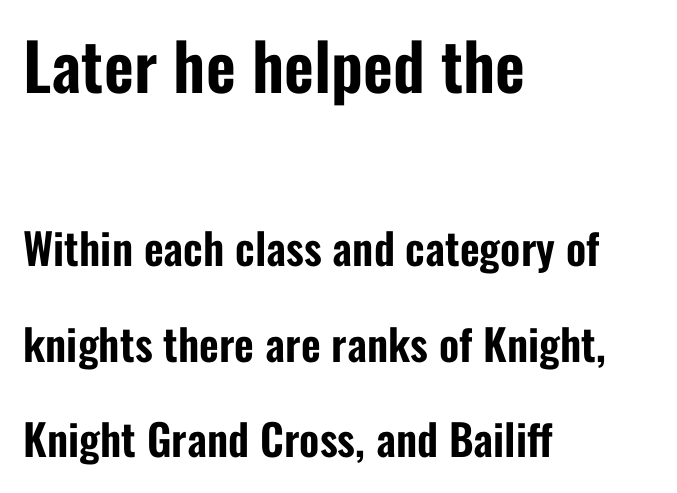
{"serif": "no", "italic": "no", "width": "condensed", "stroke_contrast": "low", "x_height": "medium", "monospaced": "no", "underline": "no", "align": "left", "line_spacing": "loose", "line_spacing_ratio": 2.22, "letter_spacing": "normal", "letter_spacing_em": 0.0, "larger_block": "first", "size_ratio": 1.51, "glyph_px": 65}
